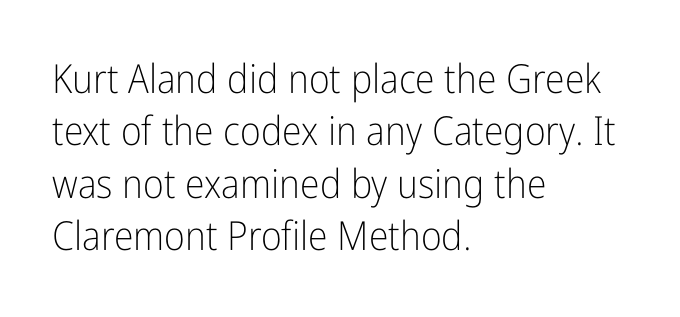
Characters follow at the spacing the type designer built in. Italic? Not at all — the glyphs are vertical. One-word summary of the alignment: left. Whoever set this chose a conventional vertical rhythm.
